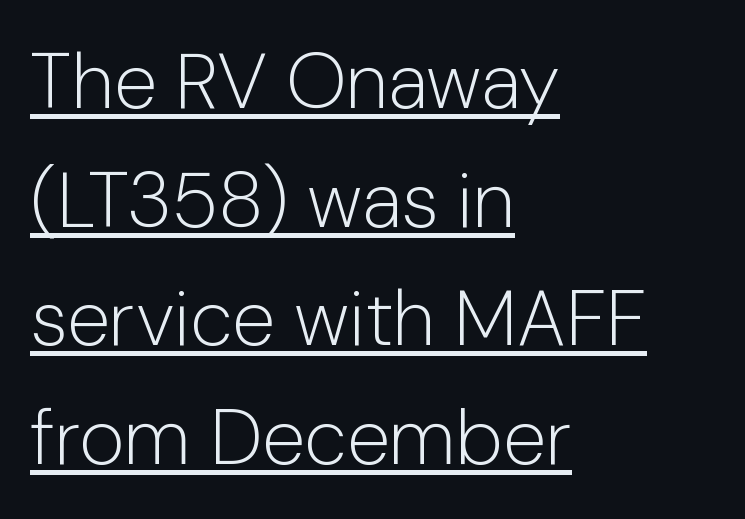
Q: Is the text bold? A: No.
Q: Is the text italic (slanted)? A: No, it is upright.
Q: Is the typeface a serif or a sans-serif typeface? A: Sans-serif.
Q: Is the text underlined? A: Yes.
Q: How is the paragraph aligned? A: Left-aligned.
Q: Is the spacing between letters normal or unusually wide? A: Normal.
Q: Is the spacing between lines tight, normal or loose? A: Normal.
Q: Width (condensed, normal, or wide)? A: Normal.
Q: Stroke contrast? A: Low.
Q: x-height? A: Medium.
Q: Monospaced? A: No.
